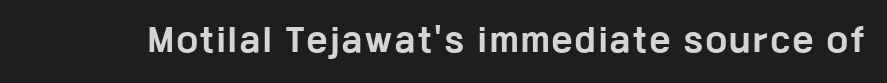
You can tell from the bare stems that sans-serif type was used. Do the characters align in a grid? No, the font is proportional. Heavy-handed strokes throughout: this text is bold. No italicization has been applied; the sample stays upright. The space directly below the letters is spotless.
